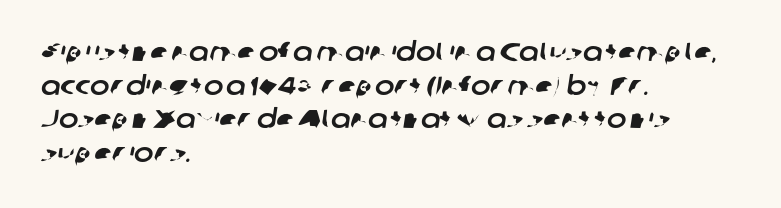
The image shows 26 px text type; set left-aligned, normal line spacing (1.29x), normal letter spacing, not underlined.
